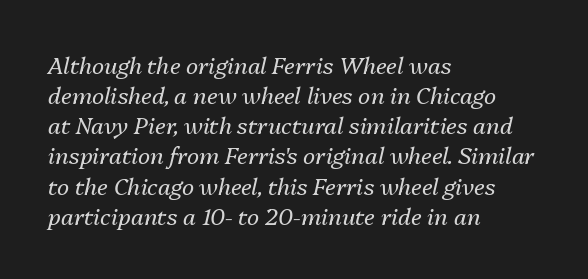
Q: Is the text bold? A: No.
Q: Is the text italic (slanted)? A: Yes, it leans right by about 13 degrees.
Q: Is the text underlined? A: No.
Q: How is the paragraph aligned? A: Left-aligned.
Q: Is the spacing between letters normal or unusually wide? A: Normal.
Q: Is the spacing between lines tight, normal or loose? A: Normal.
